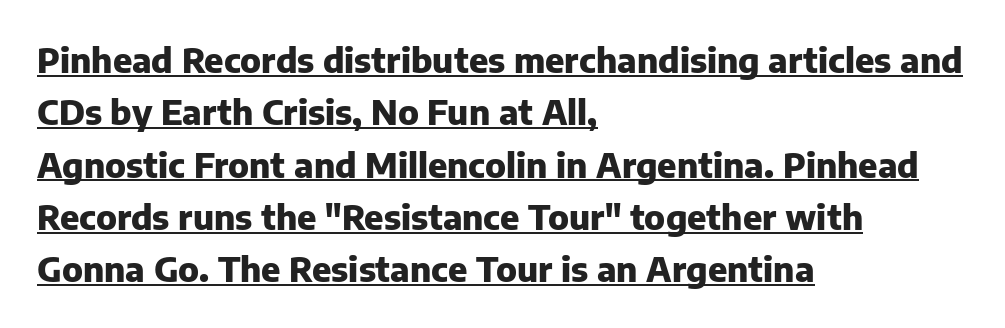
The gaps between neighbouring characters are ordinary and unremarkable. Each glyph is drawn with heavy, bold strokes. Does a line run under the words? Yes, clearly. This sample has the flowing, uneven cadence of proportional lettering.
